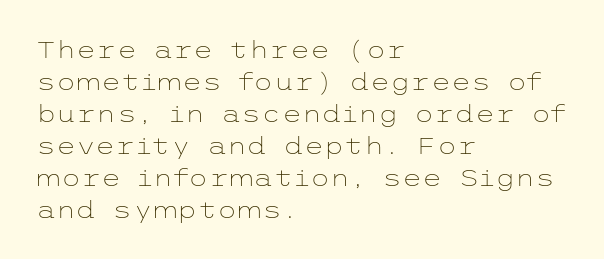
Caption: standard tracking, unaltered. Does the leading feel generous? No, just average. The lines are quadded left. Check the space under the baseline: it is left empty.
